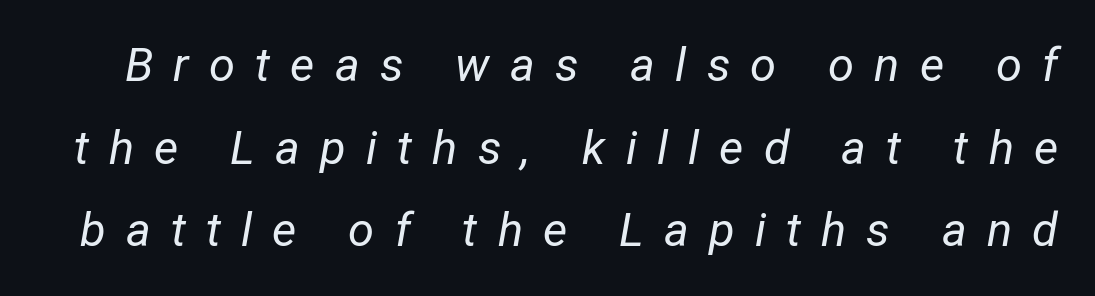
The image shows 47 px regular-weight, condensed type, italic (leaning right); set line spacing 1.76x, unusually wide letter spacing (+0.43 em), not underlined; low stroke contrast and a medium x-height.
